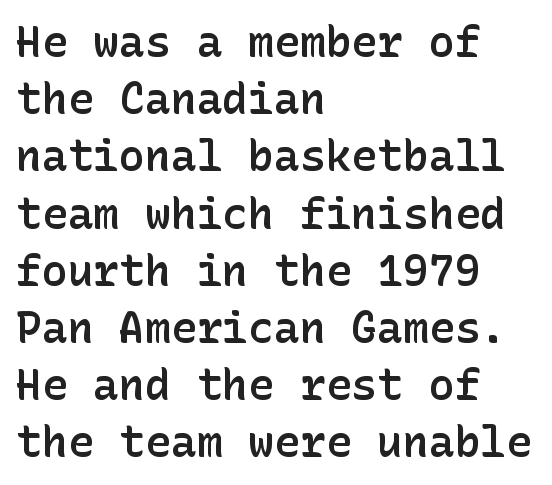
A typesetter would mark this as roman, not italic. Every letter is mildly thick-stroked: semibold rather than bold. The face used here is rendered with its standard letterfit. These lines sit exactly where default settings would place them. Compared with a centered layout, this one pins lines to the left instead.
